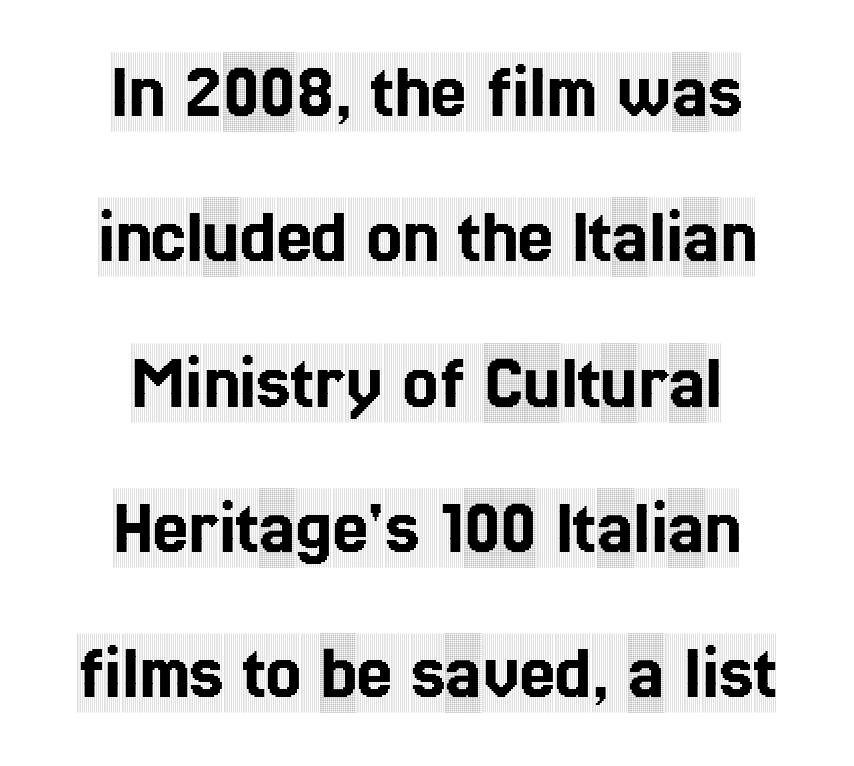
Q: Is the text italic (slanted)? A: No, it is upright.
Q: Is the typeface a serif or a sans-serif typeface? A: Serif.
Q: Is the text underlined? A: No.
Q: How is the paragraph aligned? A: Centered.
Q: Is the spacing between letters normal or unusually wide? A: Normal.
Q: Width (condensed, normal, or wide)? A: Condensed.
Q: x-height? A: Large.
Q: Monospaced? A: No.
